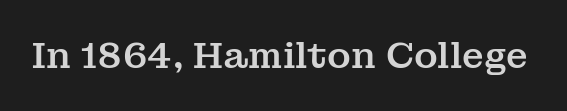
{"serif": "yes", "italic": "no", "width": "normal", "stroke_contrast": "medium", "x_height": "medium", "monospaced": "no", "underline": "no", "letter_spacing": "normal", "letter_spacing_em": 0.0, "glyph_px": 36}
